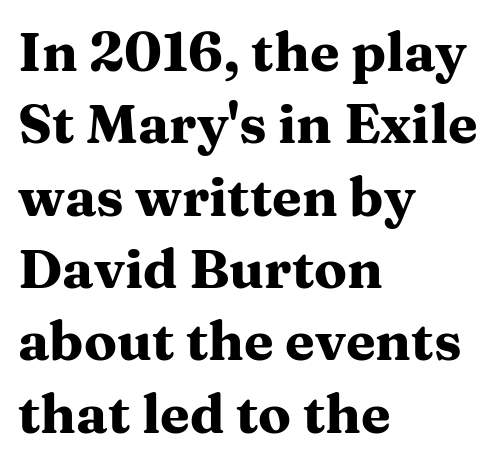
Q: Is the text bold? A: Yes.
Q: Is the text italic (slanted)? A: No, it is upright.
Q: Is the typeface a serif or a sans-serif typeface? A: Serif.
Q: Is the text underlined? A: No.
Q: How is the paragraph aligned? A: Left-aligned.
Q: Is the spacing between letters normal or unusually wide? A: Normal.
Q: Is the spacing between lines tight, normal or loose? A: Normal.
Q: Width (condensed, normal, or wide)? A: Wide.
Q: Stroke contrast? A: Medium.
Q: x-height? A: Medium.
Q: Monospaced? A: No.
